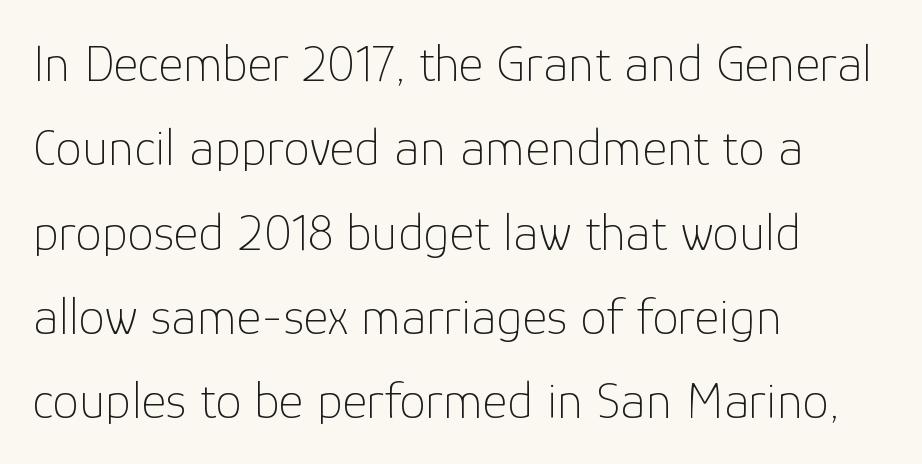
The image shows 53 px thin sans-serif type, upright; set left-aligned, normal line spacing (1.59x), normal letter spacing, not underlined; low stroke contrast and a medium x-height.
